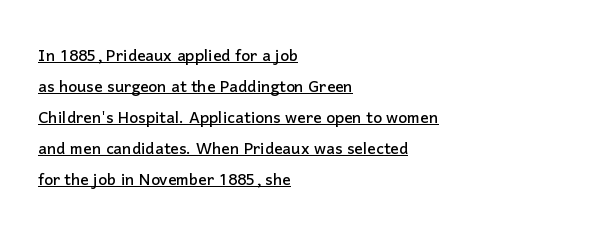
The image shows 21 px text type, upright; set left-aligned, normal line spacing (1.48x), normal letter spacing, underlined.
